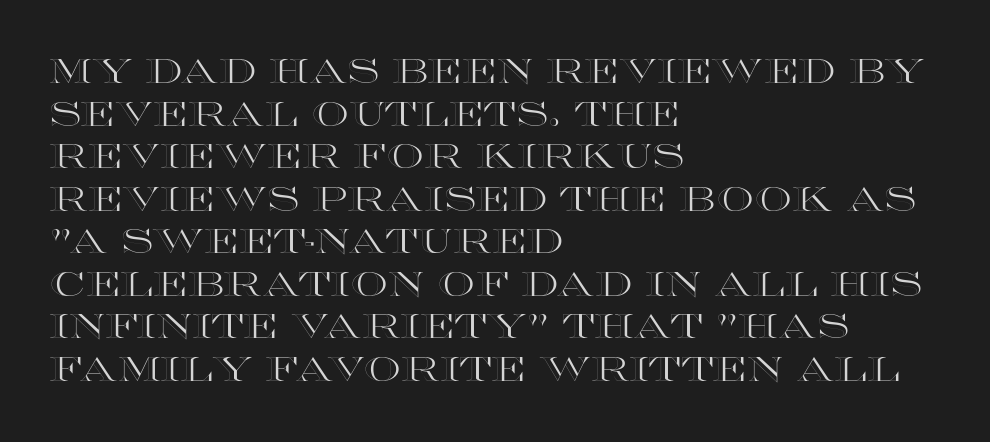
Glyph-to-glyph distance matches everyday printed text. The font's upright variant was chosen for this text. This sample is left-justified, so line endings fall wherever the words run out. The vertical gap from one line to the next is medium.
